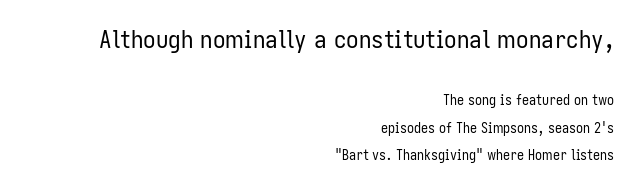
{"italic": "no", "bold": "no", "underline": "no", "align": "right", "line_spacing": "loose", "line_spacing_ratio": 1.94, "letter_spacing": "normal", "letter_spacing_em": 0.0, "larger_block": "first", "size_ratio": 1.79, "glyph_px": 25}
